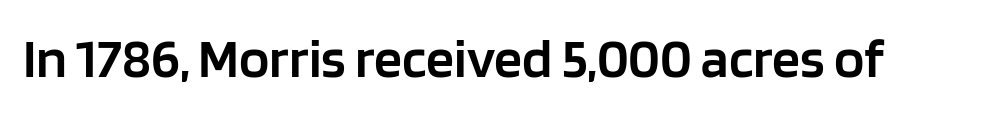
The image shows 56 px semibold sans-serif type, upright; set normal letter spacing, not underlined; low stroke contrast and a large x-height.
